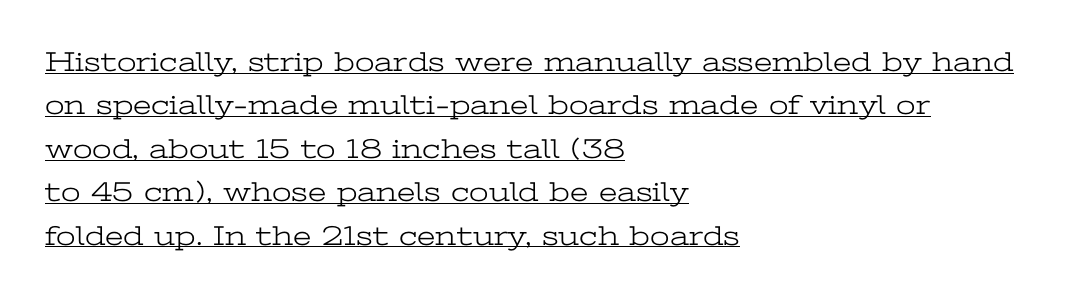
Short and long lines alike share a common starting point at left. Observe the serifs anchoring each vertical stroke in this sample. Quick note: underline on. The specimen reads as upright at a glance. You could not count columns in this text — the font is proportionally spaced.
